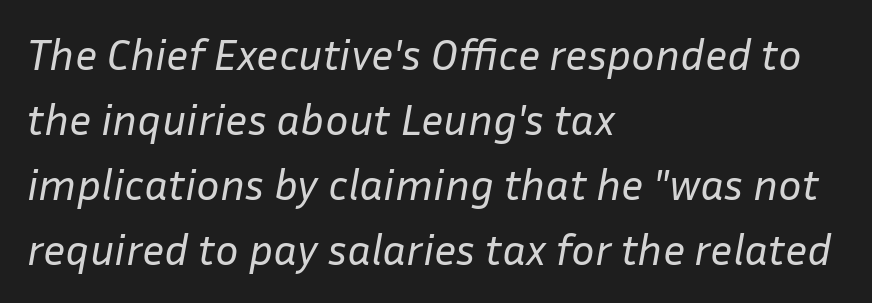
The rendering uses natural spacing where letterforms have individual widths. The ragged edge is on the right, which tells us the setting is flush left. Glance below the letters and you will spot only blank space. These lines were composed using italics. Each stroke keeps to a modest, everyday thickness or less.
